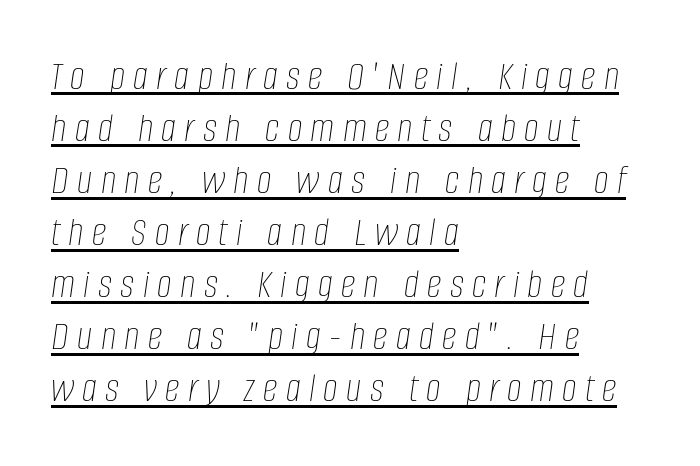
Q: Is the text bold? A: No.
Q: Is the text italic (slanted)? A: Yes, it leans right by about 8 degrees.
Q: Is the text underlined? A: Yes.
Q: How is the paragraph aligned? A: Left-aligned.
Q: Is the spacing between letters normal or unusually wide? A: Unusually wide.
Q: Width (condensed, normal, or wide)? A: Condensed.
Q: Stroke contrast? A: Low.
Q: x-height? A: Large.
Q: Monospaced? A: No.
